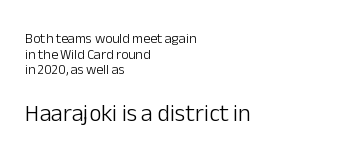
{"italic": "no", "bold": "no", "underline": "no", "align": "left", "line_spacing": "tight", "line_spacing_ratio": 1.12, "letter_spacing": "normal", "letter_spacing_em": 0.0, "larger_block": "second", "size_ratio": 1.71, "glyph_px": 24}
